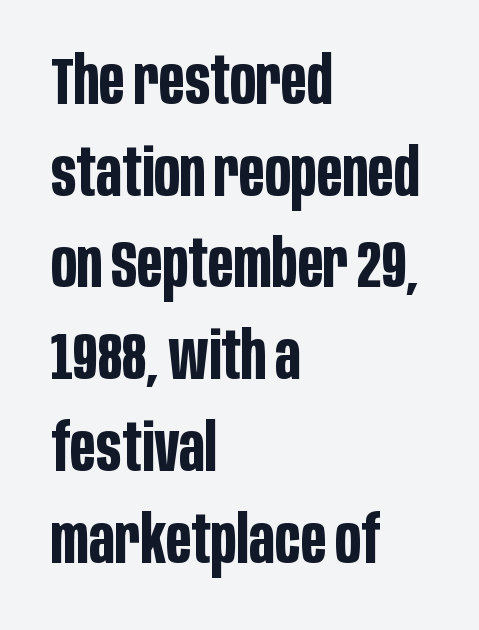
The image shows 66 px bold, condensed sans-serif type, upright; set left-aligned, normal line spacing (1.39x), normal letter spacing, not underlined; low stroke contrast and a large x-height.
